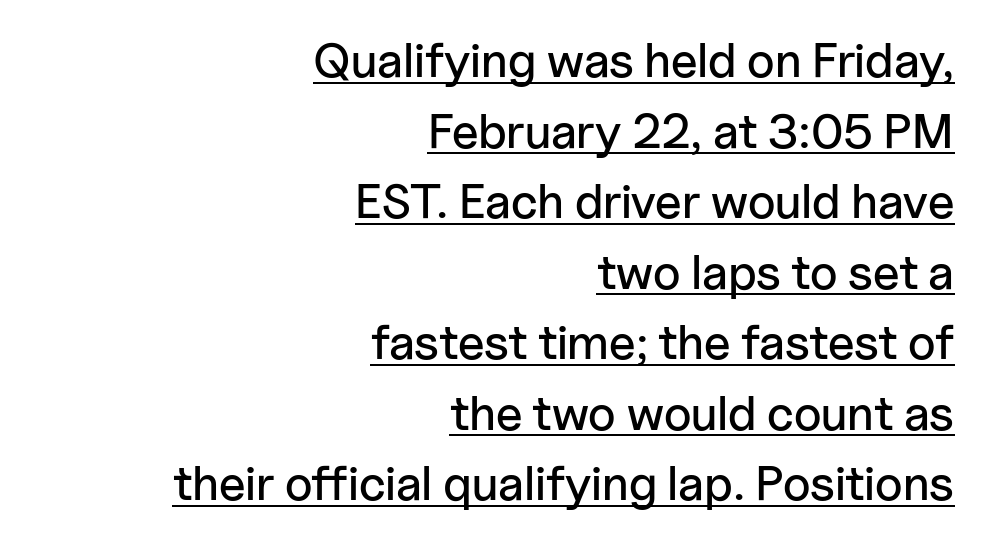
{"serif": "no", "italic": "no", "width": "normal", "stroke_contrast": "low", "x_height": "medium", "monospaced": "no", "underline": "yes", "align": "right", "line_spacing": "normal", "line_spacing_ratio": 1.44, "letter_spacing": "normal", "letter_spacing_em": 0.0, "glyph_px": 49}
